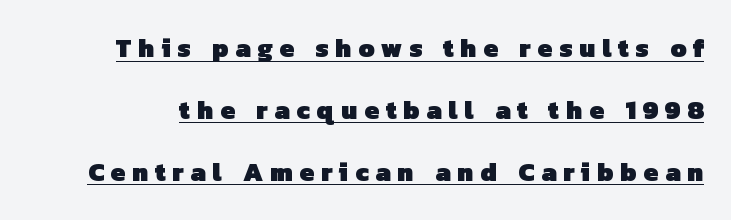
{"bold": "yes", "underline": "yes", "line_spacing": "loose", "line_spacing_ratio": 2.38, "letter_spacing": "wide", "letter_spacing_em": 0.26, "glyph_px": 26}
